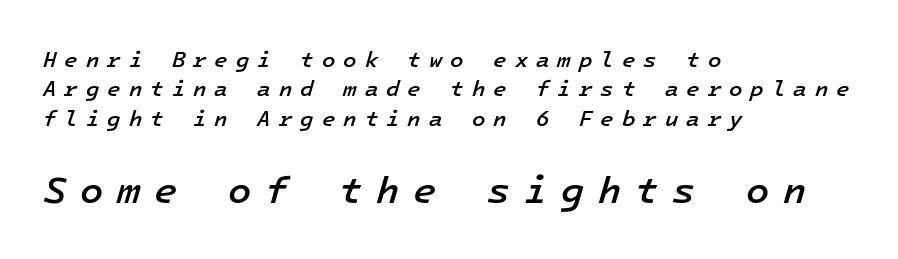
Is the lower block the larger one? Yes — the lower block carries the bigger type. The lines sit at an ordinary, default distance from one another. This sample is left-justified, so line endings fall wherever the words run out. A semibold gives these letters moderate extra thickness, short of bold. Characters follow at a spacing far wider than the type designer built in. Slanted lettering throughout.
